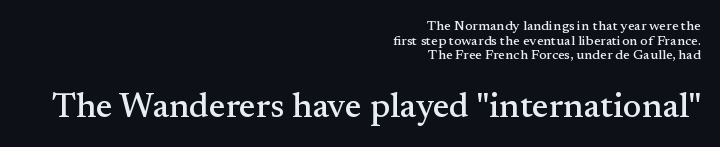
{"serif": "yes", "italic": "no", "width": "normal", "stroke_contrast": "medium", "x_height": "small", "monospaced": "no", "underline": "no", "align": "right", "line_spacing": "tight", "line_spacing_ratio": 1.05, "letter_spacing": "normal", "letter_spacing_em": 0.0, "larger_block": "second", "size_ratio": 2.5, "glyph_px": 35}
